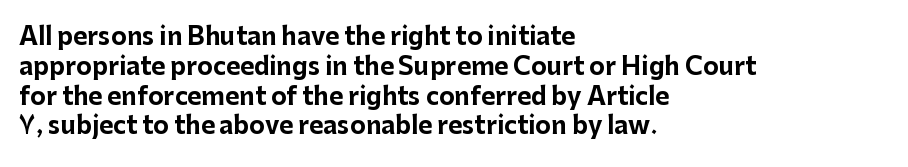
Every character sits straight up, as roman type does. This rendering uses left alignment, leaving the right contour irregular. Letters rest on an invisible, unmarked baseline. The passage shown has conventional tracking throughout. Pretty heavy lettering here — definitely bold.
